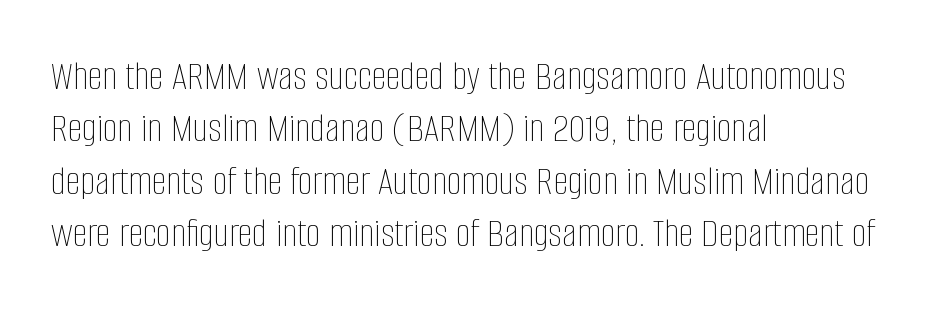
{"italic": "no", "bold": "no", "weight": "thin", "width": "condensed", "stroke_contrast": "low", "x_height": "large", "monospaced": "no", "underline": "no", "align": "left", "line_spacing": "normal", "line_spacing_ratio": 1.25, "letter_spacing": "normal", "letter_spacing_em": 0.0, "glyph_px": 42}
